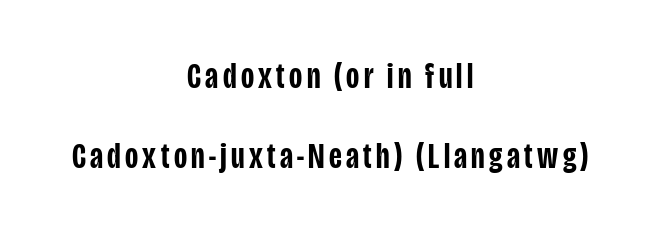
{"serif": "no", "italic": "no", "bold": "semi", "weight": "semibold", "width": "condensed", "stroke_contrast": "low", "x_height": "large", "monospaced": "no", "underline": "no", "align": "center", "line_spacing": "loose", "line_spacing_ratio": 2.21, "glyph_px": 36}
